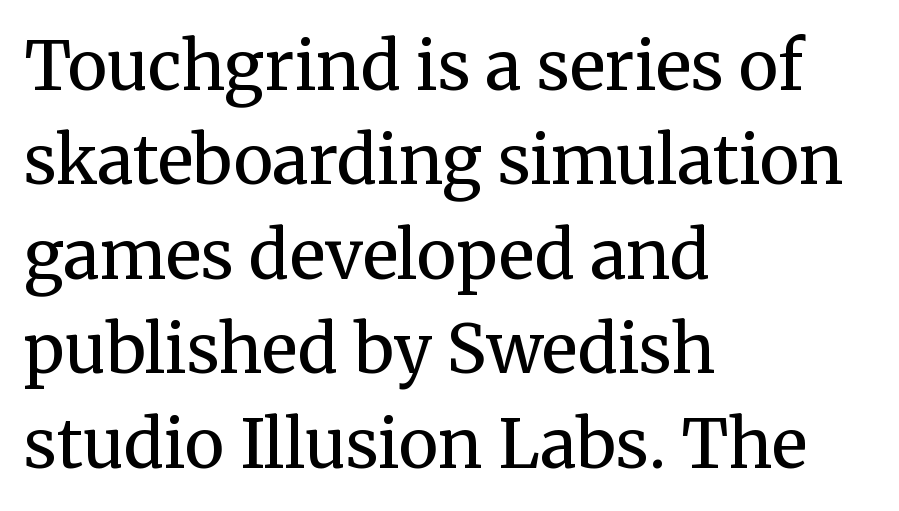
The image shows 67 px regular-weight serif type, upright; set left-aligned, normal line spacing (1.41x), normal letter spacing, not underlined; medium stroke contrast and a medium x-height.
